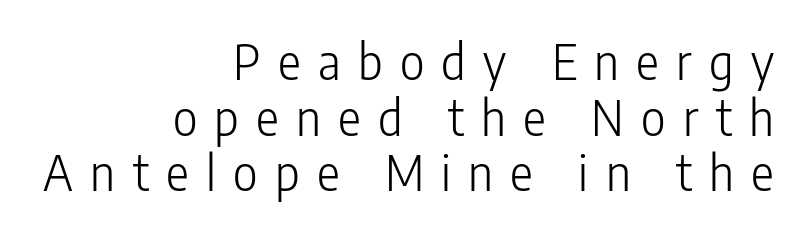
Q: Is the text bold? A: No.
Q: Is the text italic (slanted)? A: No, it is upright.
Q: Is the typeface a serif or a sans-serif typeface? A: Sans-serif.
Q: Is the text underlined? A: No.
Q: How is the paragraph aligned? A: Right-aligned.
Q: Is the spacing between letters normal or unusually wide? A: Unusually wide.
Q: Width (condensed, normal, or wide)? A: Condensed.
Q: Stroke contrast? A: Low.
Q: x-height? A: Medium.
Q: Monospaced? A: No.
